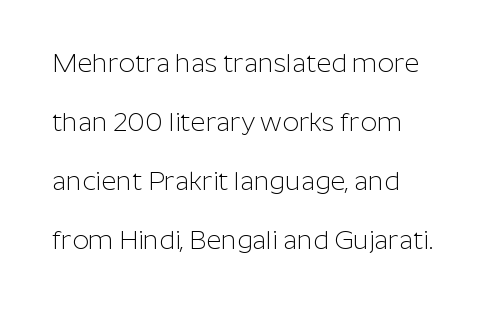
Q: Is the text bold? A: No.
Q: Is the text italic (slanted)? A: No, it is upright.
Q: Is the text underlined? A: No.
Q: How is the paragraph aligned? A: Left-aligned.
Q: Is the spacing between letters normal or unusually wide? A: Normal.
Q: Is the spacing between lines tight, normal or loose? A: Loose.
